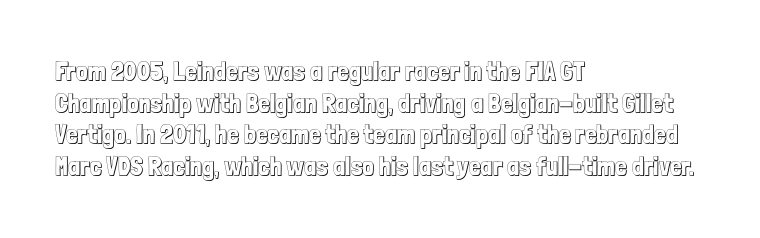
Q: Is the text italic (slanted)? A: No, it is upright.
Q: Is the text underlined? A: No.
Q: How is the paragraph aligned? A: Left-aligned.
Q: Is the spacing between letters normal or unusually wide? A: Normal.
